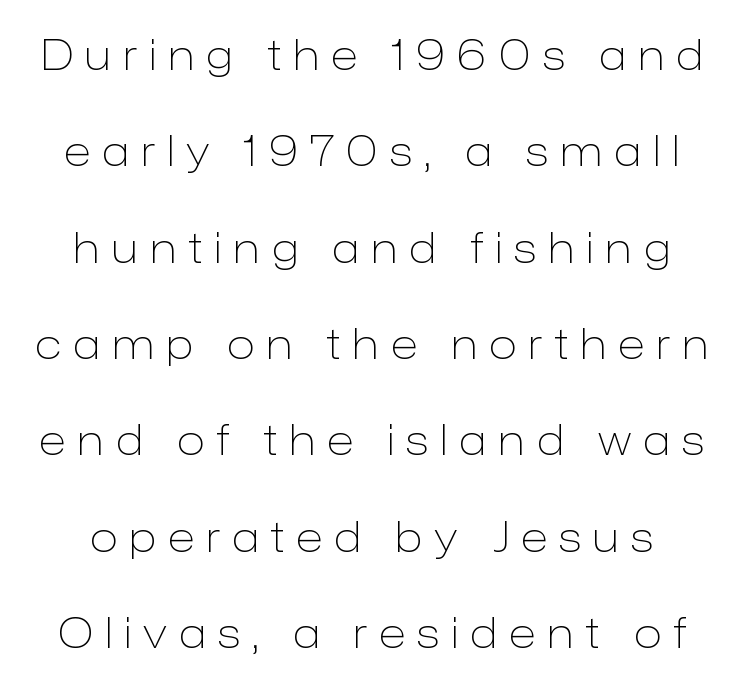
Q: Is the text bold? A: No.
Q: Is the text italic (slanted)? A: No, it is upright.
Q: Is the typeface a serif or a sans-serif typeface? A: Sans-serif.
Q: Is the text underlined? A: No.
Q: Is the spacing between letters normal or unusually wide? A: Unusually wide.
Q: Is the spacing between lines tight, normal or loose? A: Loose.
Q: Width (condensed, normal, or wide)? A: Normal.
Q: Stroke contrast? A: Low.
Q: x-height? A: Medium.
Q: Monospaced? A: No.
